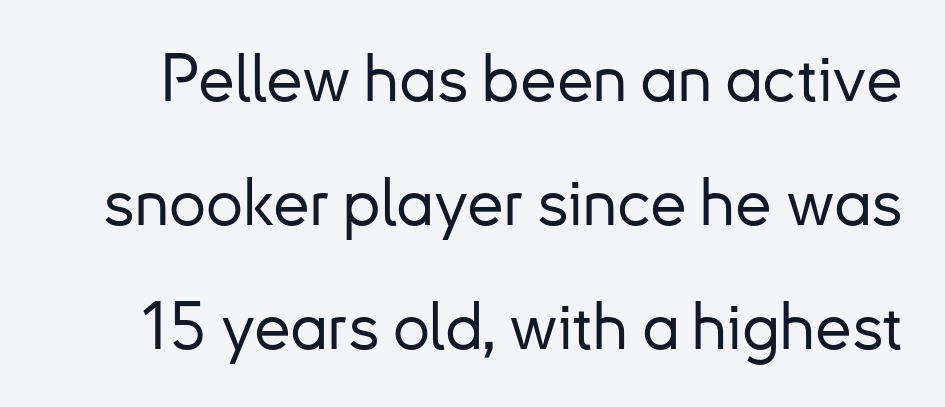
Q: Is the text italic (slanted)? A: No, it is upright.
Q: Is the typeface a serif or a sans-serif typeface? A: Sans-serif.
Q: Is the text underlined? A: No.
Q: Is the spacing between letters normal or unusually wide? A: Normal.
Q: Width (condensed, normal, or wide)? A: Normal.
Q: Stroke contrast? A: Low.
Q: x-height? A: Small.
Q: Monospaced? A: No.
